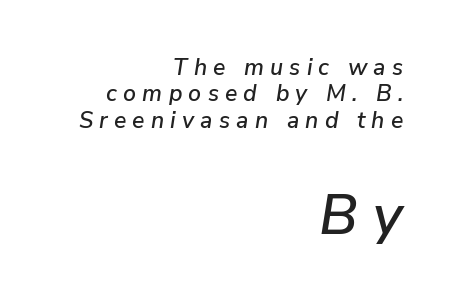
Of the two passages, the one underneath uses the larger point size. The horizontal fit of the characters is loose and conspicuously gappy. The space between consecutive lines is stingy. Horizontal alignment here is rightward, an uncommon choice for prose. Do the characters align in a grid? No, the font is proportional. Bare-footed words on every line.
